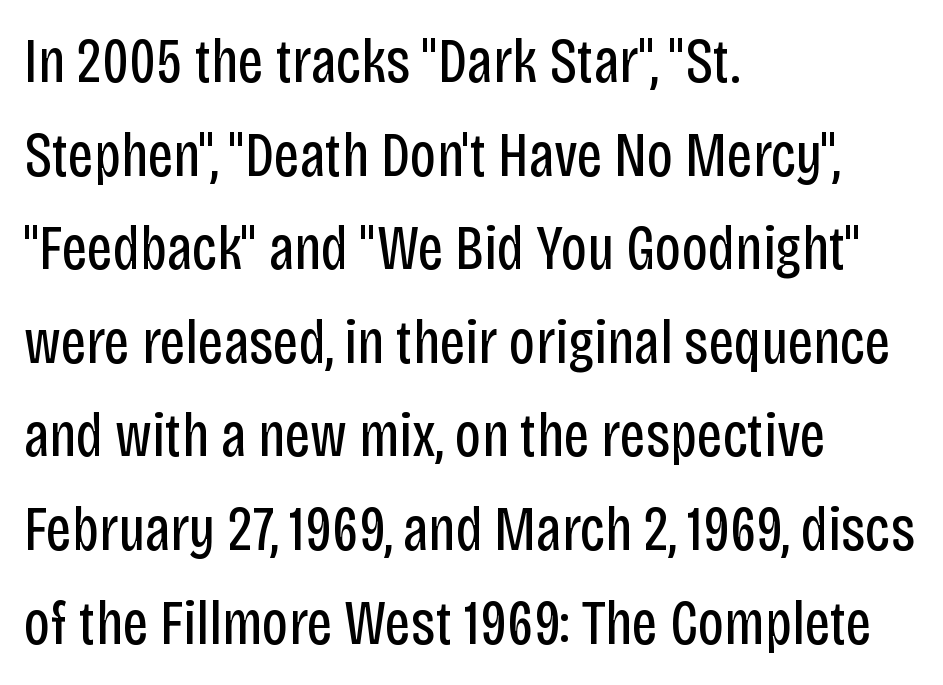
{"serif": "no", "italic": "no", "bold": "no", "weight": "regular", "width": "condensed", "stroke_contrast": "low", "x_height": "large", "monospaced": "no", "underline": "no", "align": "left", "line_spacing": "normal", "line_spacing_ratio": 1.51, "letter_spacing": "normal", "letter_spacing_em": 0.0, "glyph_px": 62}
